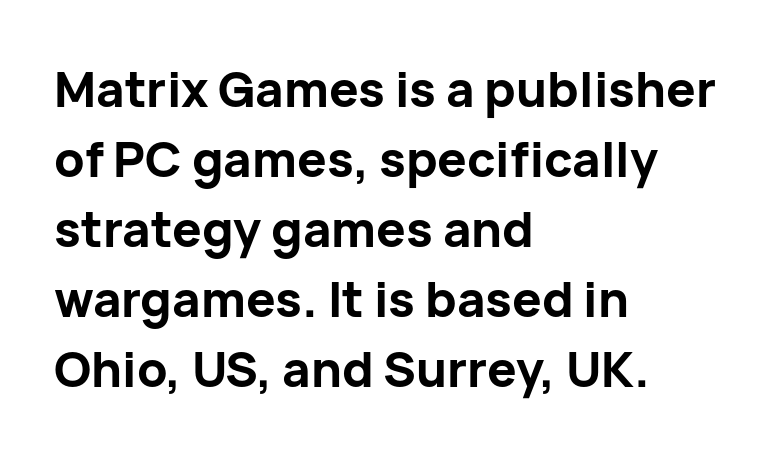
The image shows 49 px bold sans-serif type, upright; set left-aligned, normal line spacing (1.43x), normal letter spacing, not underlined; low stroke contrast and a medium x-height.
